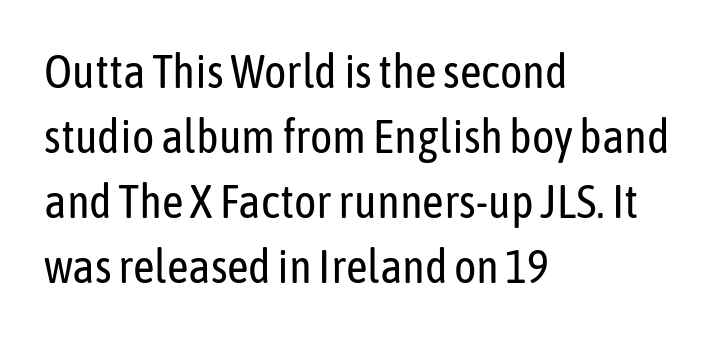
Q: Is the text bold? A: No.
Q: Is the text italic (slanted)? A: No, it is upright.
Q: Is the typeface a serif or a sans-serif typeface? A: Sans-serif.
Q: Is the text underlined? A: No.
Q: How is the paragraph aligned? A: Left-aligned.
Q: Is the spacing between letters normal or unusually wide? A: Normal.
Q: Is the spacing between lines tight, normal or loose? A: Normal.
Q: Width (condensed, normal, or wide)? A: Condensed.
Q: Stroke contrast? A: Low.
Q: x-height? A: Medium.
Q: Monospaced? A: No.
